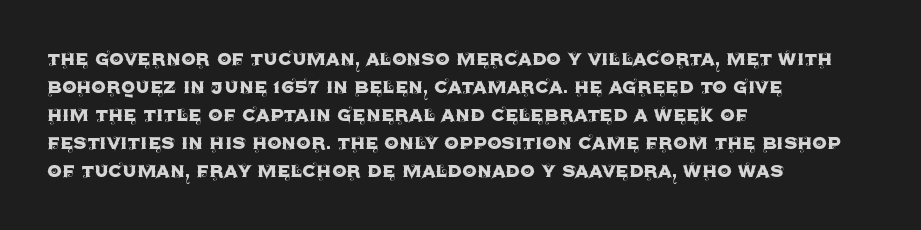
Look at the tracking — it's just the regular setting, nothing added. Caption: multi-line text, flush left, ragged right. Notice how the stems are strictly vertical — no italics here. A clean baseline with only descenders dipping below it.
